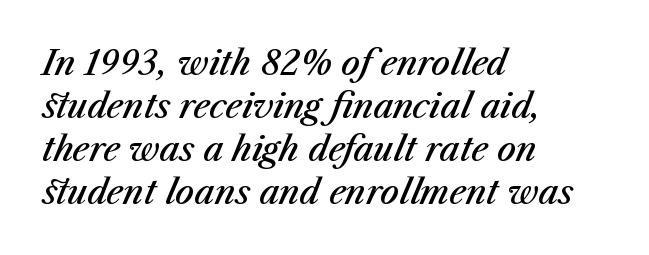
{"italic": "yes", "lean": "right", "slant_degrees": 23, "bold": "semi", "weight": "semibold", "width": "normal", "stroke_contrast": "medium", "x_height": "medium", "monospaced": "no", "underline": "no", "align": "left", "line_spacing": "normal", "line_spacing_ratio": 1.3, "letter_spacing": "normal", "letter_spacing_em": 0.0, "glyph_px": 33}
